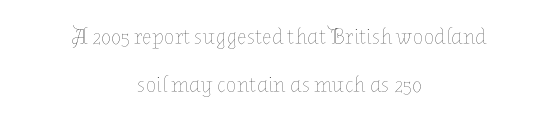
Q: Is the text bold? A: No.
Q: Is the text italic (slanted)? A: No, it is upright.
Q: Is the text underlined? A: No.
Q: How is the paragraph aligned? A: Centered.
Q: Is the spacing between letters normal or unusually wide? A: Normal.
Q: Is the spacing between lines tight, normal or loose? A: Loose.
